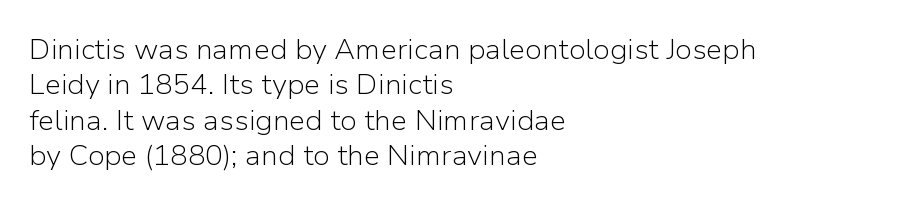
{"serif": "no", "italic": "no", "bold": "no", "weight": "light", "width": "normal", "stroke_contrast": "low", "x_height": "medium", "monospaced": "no", "underline": "no", "align": "left", "line_spacing_ratio": 1.22, "letter_spacing": "normal", "letter_spacing_em": 0.0, "glyph_px": 29}
